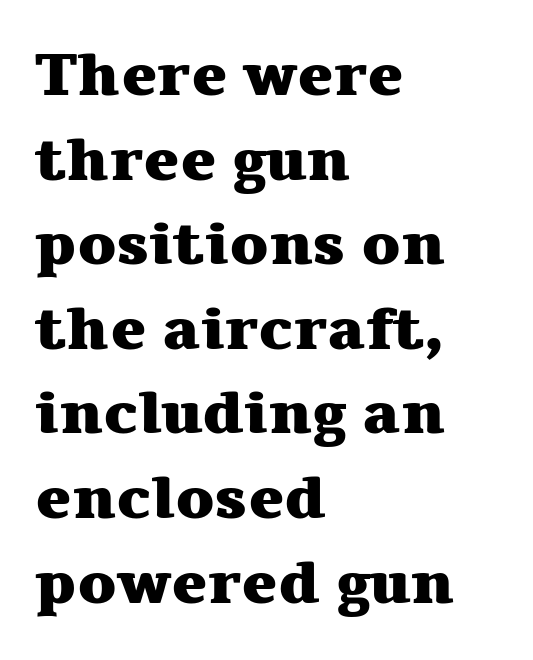
The image shows 60 px heavy, wide serif type, upright; set left-aligned, normal line spacing (1.41x), normal letter spacing, not underlined; medium stroke contrast and a medium x-height.
